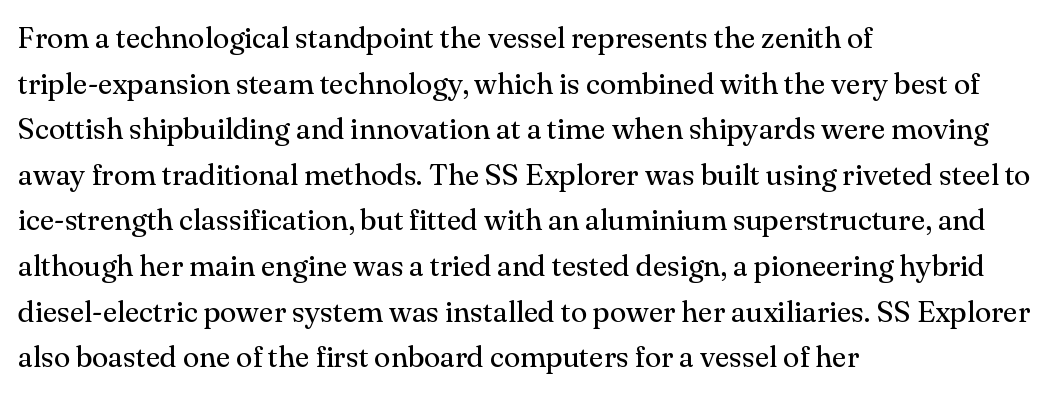
Q: Is the text bold? A: No.
Q: Is the text italic (slanted)? A: No, it is upright.
Q: Is the typeface a serif or a sans-serif typeface? A: Serif.
Q: Is the text underlined? A: No.
Q: How is the paragraph aligned? A: Left-aligned.
Q: Is the spacing between letters normal or unusually wide? A: Normal.
Q: Is the spacing between lines tight, normal or loose? A: Normal.
Q: Width (condensed, normal, or wide)? A: Normal.
Q: Stroke contrast? A: Medium.
Q: x-height? A: Small.
Q: Monospaced? A: No.
